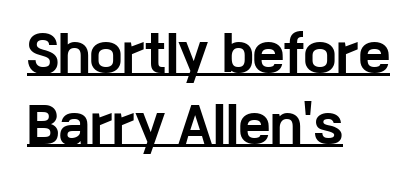
The image shows 48 px bold, wide sans-serif type, upright; set left-aligned, normal line spacing (1.48x), normal letter spacing, underlined; low stroke contrast and a medium x-height.
